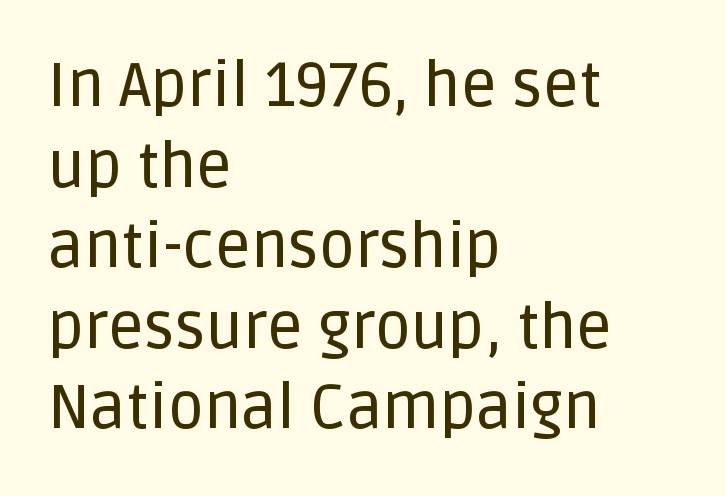
{"serif": "no", "italic": "no", "width": "normal", "stroke_contrast": "low", "x_height": "large", "monospaced": "no", "underline": "no", "align": "left", "line_spacing": "normal", "line_spacing_ratio": 1.3, "letter_spacing": "normal", "letter_spacing_em": 0.0, "glyph_px": 62}
